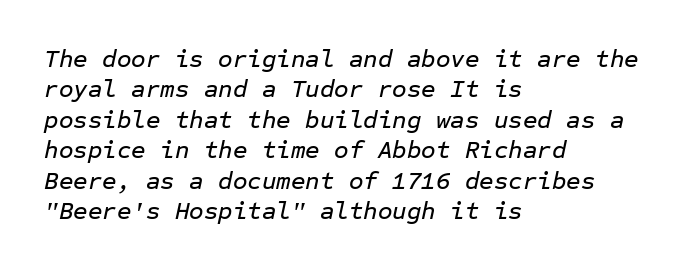
Q: Is the text italic (slanted)? A: Yes, it leans right by about 12 degrees.
Q: Is the text underlined? A: No.
Q: How is the paragraph aligned? A: Left-aligned.
Q: Is the spacing between letters normal or unusually wide? A: Normal.
